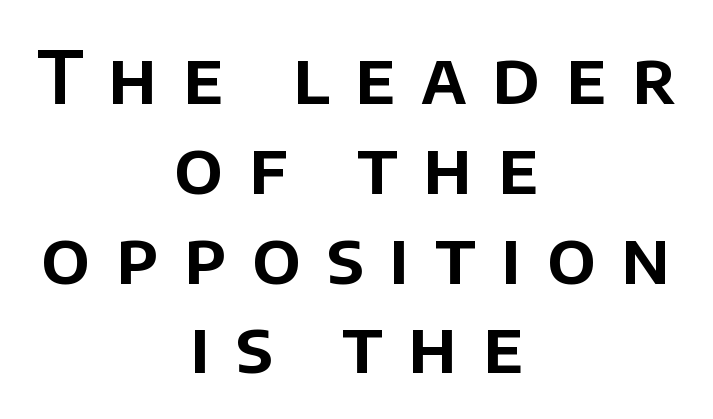
Q: Is the text italic (slanted)? A: No, it is upright.
Q: Is the typeface a serif or a sans-serif typeface? A: Sans-serif.
Q: Is the text underlined? A: No.
Q: How is the paragraph aligned? A: Centered.
Q: Is the spacing between letters normal or unusually wide? A: Unusually wide.
Q: Width (condensed, normal, or wide)? A: Normal.
Q: Stroke contrast? A: Low.
Q: x-height? A: Large.
Q: Monospaced? A: No.
